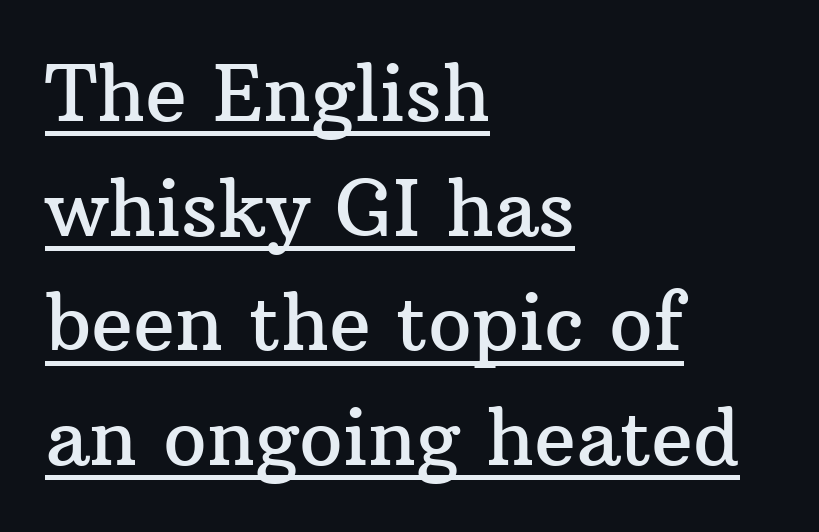
{"serif": "yes", "italic": "no", "width": "normal", "stroke_contrast": "medium", "x_height": "medium", "monospaced": "no", "underline": "yes", "align": "left", "line_spacing": "normal", "line_spacing_ratio": 1.49, "letter_spacing": "normal", "letter_spacing_em": 0.0, "glyph_px": 77}
